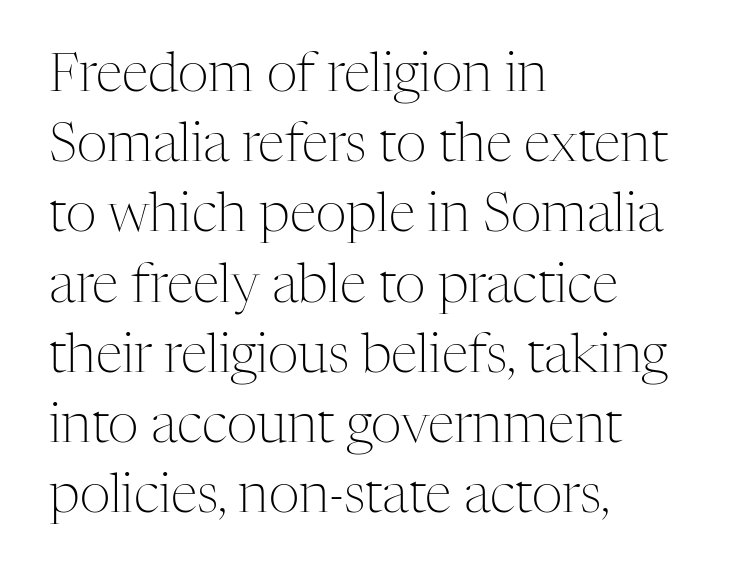
{"serif": "yes", "italic": "no", "bold": "no", "weight": "light", "width": "normal", "stroke_contrast": "medium", "x_height": "medium", "monospaced": "no", "underline": "no", "align": "left", "line_spacing": "normal", "line_spacing_ratio": 1.3, "letter_spacing": "normal", "letter_spacing_em": 0.0, "glyph_px": 54}
